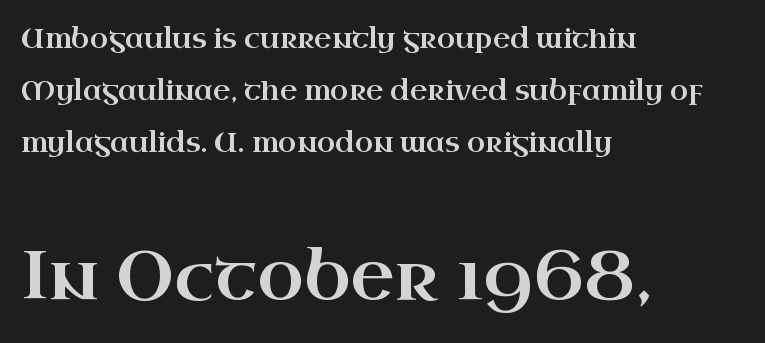
The image shows 68 px wide serif type, upright; set left-aligned, loose line spacing (1.92x), normal letter spacing, not underlined; the second (bottom) block is 2.52x larger; high stroke contrast and a small x-height.
